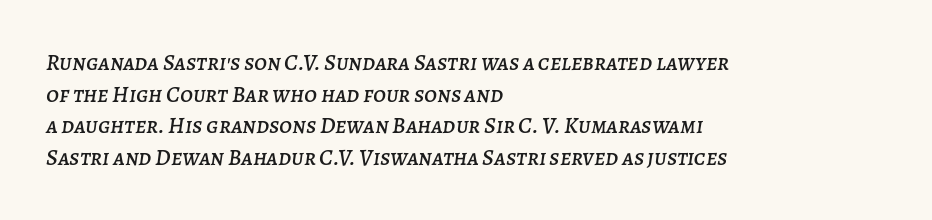
The image shows 23 px text type, italic (leaning right); set left-aligned, normal line spacing (1.38x), normal letter spacing, not underlined.
